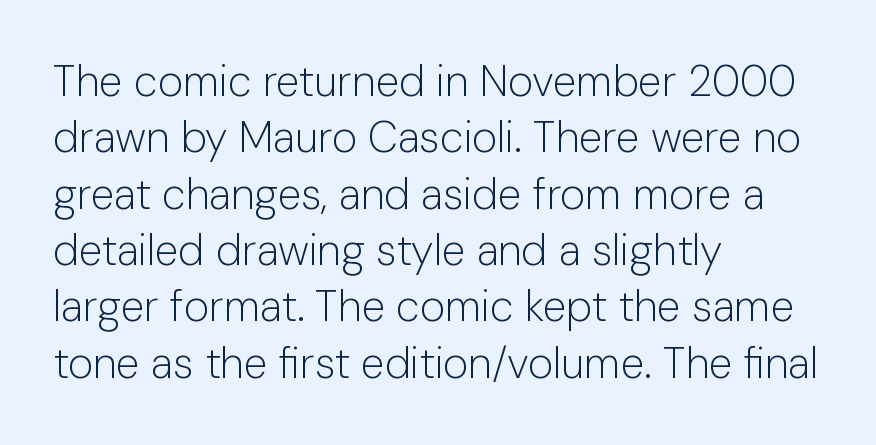
The image shows 43 px light sans-serif type, upright; set left-aligned, normal line spacing (1.31x), normal letter spacing, not underlined; low stroke contrast and a medium x-height.
